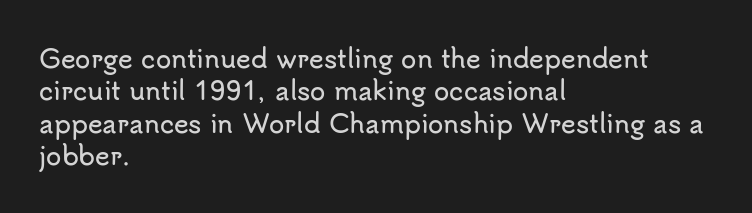
Q: Is the text italic (slanted)? A: No, it is upright.
Q: Is the text underlined? A: No.
Q: How is the paragraph aligned? A: Left-aligned.
Q: Is the spacing between letters normal or unusually wide? A: Normal.
Q: Is the spacing between lines tight, normal or loose? A: Normal.
